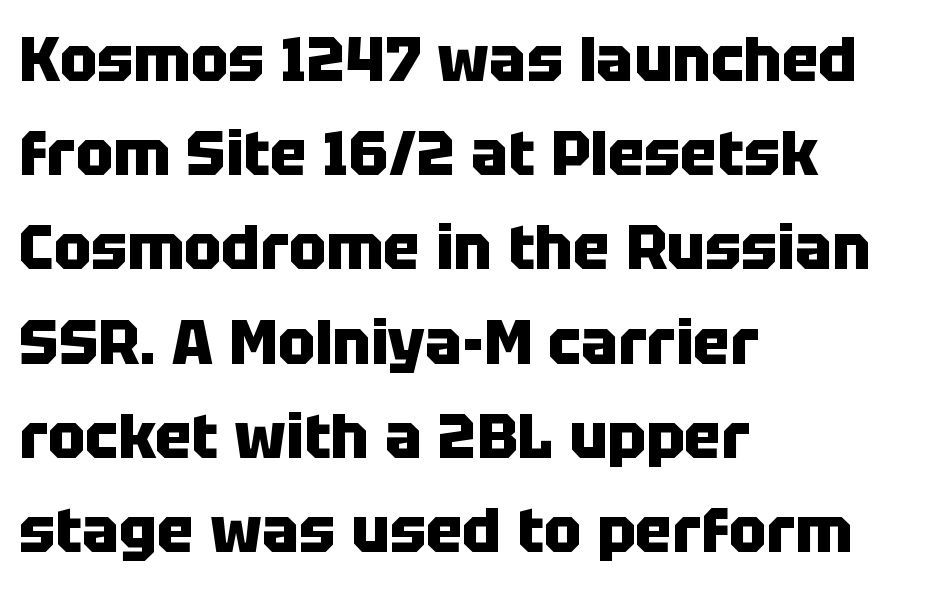
The image shows 62 px heavy sans-serif type, upright; set left-aligned, normal line spacing (1.52x), normal letter spacing, not underlined; low stroke contrast and a large x-height.
